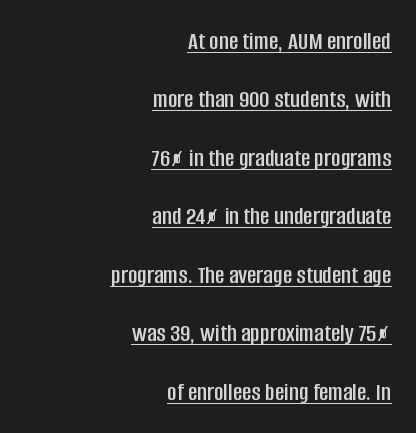
If you drew a line through each stem, it would be perfectly vertical. If you drew a ruler down the right edge, every line would touch it. Inter-character spacing is left at the font's built-in metrics. In designer terms, the underline attribute is active on this setting. A typesetter would call this leading open, well beyond the default.
